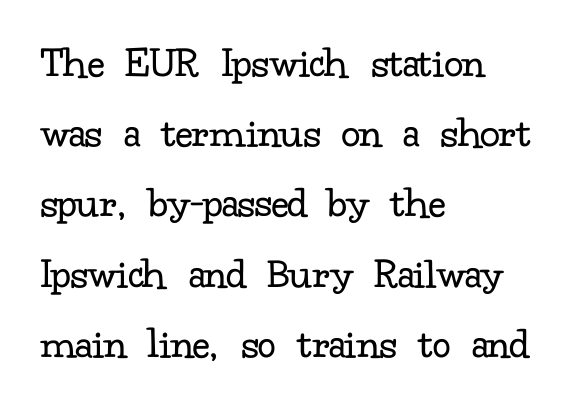
Q: Is the text bold? A: No.
Q: Is the text italic (slanted)? A: No, it is upright.
Q: Is the typeface a serif or a sans-serif typeface? A: Serif.
Q: Is the text underlined? A: No.
Q: How is the paragraph aligned? A: Left-aligned.
Q: Is the spacing between letters normal or unusually wide? A: Normal.
Q: Is the spacing between lines tight, normal or loose? A: Normal.
Q: Width (condensed, normal, or wide)? A: Normal.
Q: Stroke contrast? A: Low.
Q: x-height? A: Small.
Q: Monospaced? A: No.
